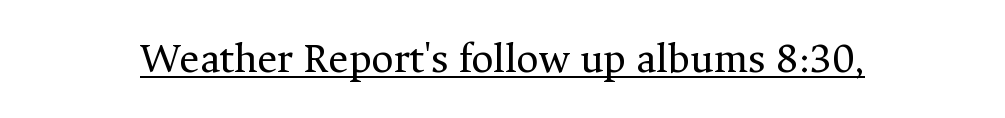
Is there an underline? Yes — a line sits under the letters. Inter-character spacing is left at the font's built-in metrics. Weight: regular or lighter. It's the straight-up-and-down kind of type.
